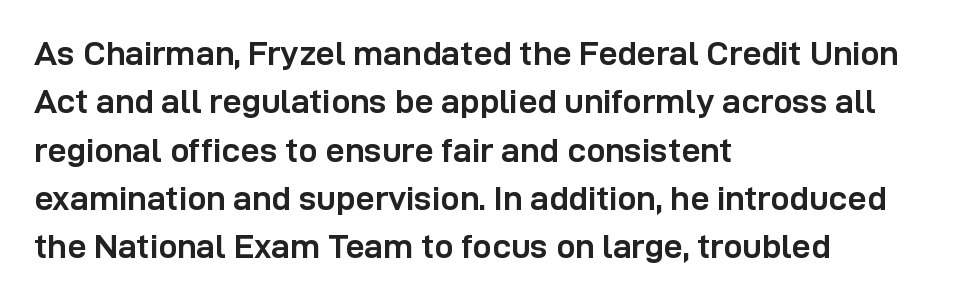
{"serif": "no", "italic": "no", "bold": "yes", "weight": "semibold", "width": "normal", "stroke_contrast": "low", "x_height": "medium", "monospaced": "no", "underline": "no", "align": "left", "line_spacing": "normal", "line_spacing_ratio": 1.42, "letter_spacing": "normal", "letter_spacing_em": 0.0, "glyph_px": 34}
